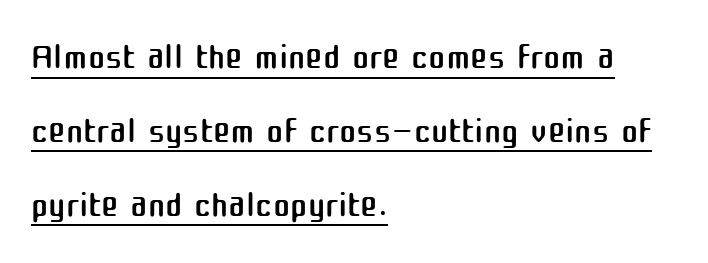
{"serif": "no", "italic": "no", "bold": "no", "weight": "regular", "width": "normal", "stroke_contrast": "medium", "x_height": "medium", "monospaced": "no", "underline": "yes", "align": "left", "line_spacing": "normal", "line_spacing_ratio": 1.42, "letter_spacing": "normal", "letter_spacing_em": 0.0, "glyph_px": 52}
